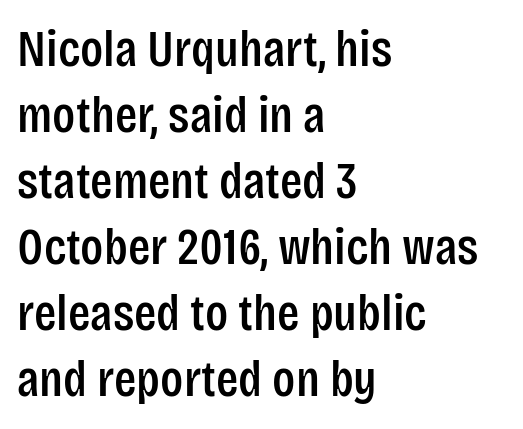
{"serif": "no", "italic": "no", "width": "condensed", "stroke_contrast": "low", "x_height": "large", "monospaced": "no", "underline": "no", "align": "left", "line_spacing": "normal", "line_spacing_ratio": 1.27, "letter_spacing": "normal", "letter_spacing_em": 0.0, "glyph_px": 52}
